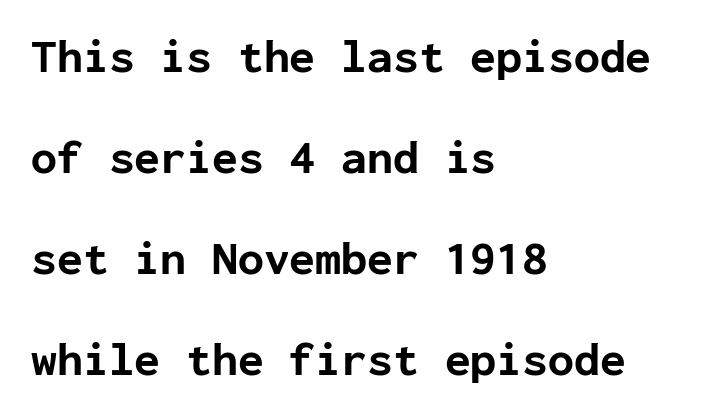
Q: Is the text bold? A: Yes.
Q: Is the text italic (slanted)? A: No, it is upright.
Q: Is the typeface a serif or a sans-serif typeface? A: Sans-serif.
Q: Is the text underlined? A: No.
Q: How is the paragraph aligned? A: Left-aligned.
Q: Is the spacing between letters normal or unusually wide? A: Normal.
Q: Is the spacing between lines tight, normal or loose? A: Loose.
Q: Width (condensed, normal, or wide)? A: Normal.
Q: Stroke contrast? A: Low.
Q: x-height? A: Medium.
Q: Monospaced? A: Yes.
